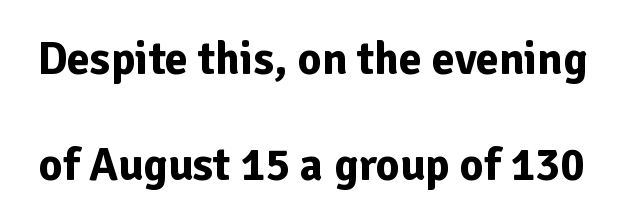
{"serif": "no", "italic": "no", "bold": "yes", "weight": "bold", "width": "normal", "stroke_contrast": "low", "x_height": "medium", "monospaced": "no", "underline": "no", "line_spacing": "loose", "line_spacing_ratio": 2.3, "letter_spacing": "normal", "letter_spacing_em": 0.0, "glyph_px": 46}
